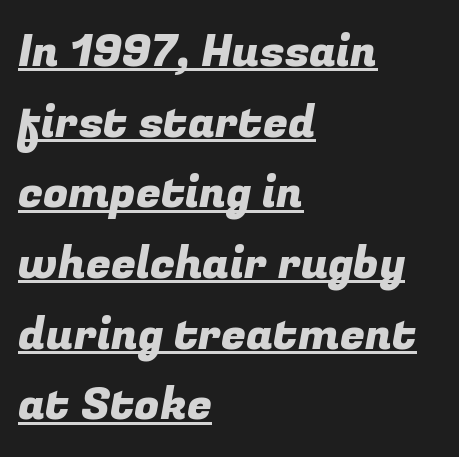
{"serif": "no", "width": "normal", "stroke_contrast": "low", "x_height": "medium", "monospaced": "no", "underline": "yes", "align": "left", "line_spacing": "normal", "line_spacing_ratio": 1.57, "letter_spacing": "normal", "letter_spacing_em": 0.0, "glyph_px": 45}
